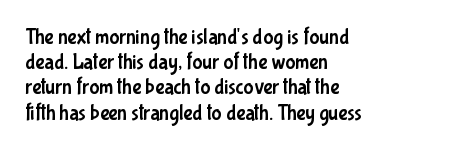
The image shows 21 px text type, upright; set left-aligned, line spacing 1.2x, normal letter spacing, not underlined.
